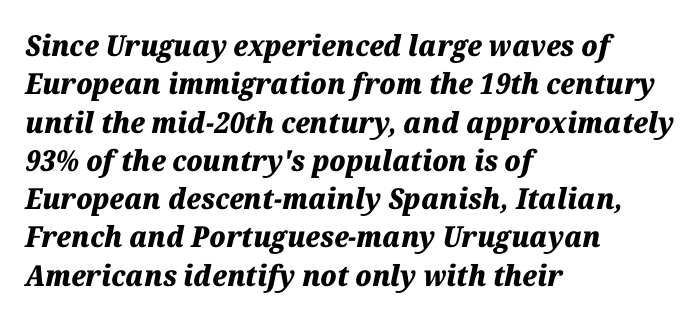
Q: Is the text bold? A: Yes.
Q: Is the text italic (slanted)? A: Yes, it leans right by about 12 degrees.
Q: Is the text underlined? A: No.
Q: How is the paragraph aligned? A: Left-aligned.
Q: Is the spacing between letters normal or unusually wide? A: Normal.
Q: Is the spacing between lines tight, normal or loose? A: Normal.
Q: Width (condensed, normal, or wide)? A: Normal.
Q: Stroke contrast? A: Medium.
Q: x-height? A: Medium.
Q: Monospaced? A: No.
